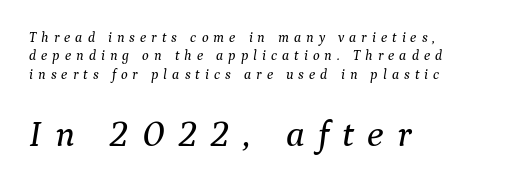
The image shows 37 px serif type, italic (leaning right); set left-aligned, normal line spacing (1.32x), unusually wide letter spacing (+0.36 em), not underlined; the second (bottom) block is 2.64x larger; medium stroke contrast and a medium x-height.
